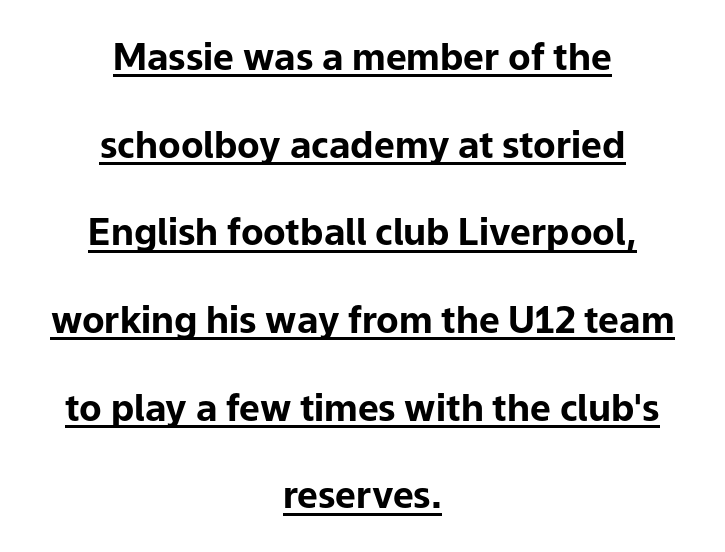
Neither beginnings nor endings align; midpoints do. The face used here is proportionally spaced, like ordinary book or web type. Unlike a traditional serif, this face leaves its strokes unadorned. Each new line begins a long way beneath the previous one.
